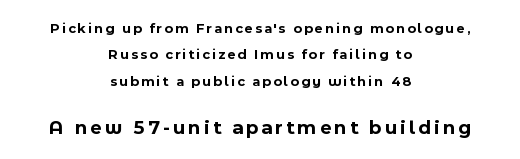
The image shows 20 px bold type, upright; set centered, line spacing 1.88x, not underlined; the second (bottom) block is 1.43x larger.
